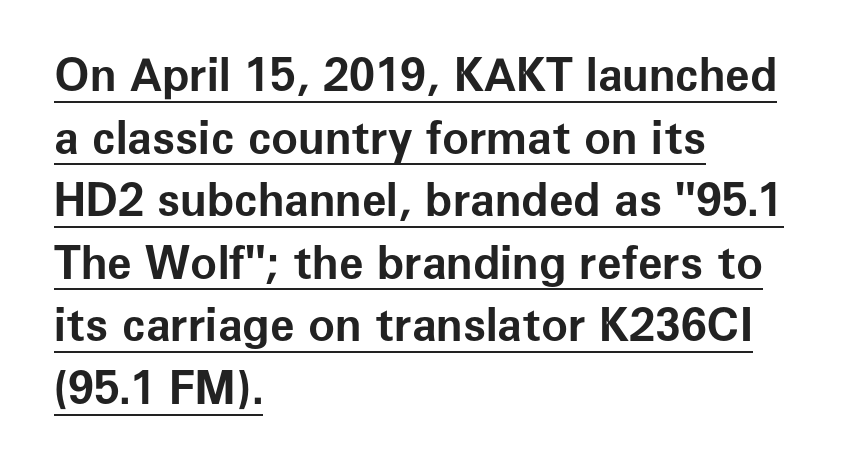
{"serif": "no", "italic": "no", "bold": "yes", "weight": "bold", "width": "normal", "stroke_contrast": "low", "x_height": "medium", "monospaced": "no", "underline": "yes", "align": "left", "line_spacing": "normal", "line_spacing_ratio": 1.39, "letter_spacing": "normal", "letter_spacing_em": 0.0, "glyph_px": 45}
